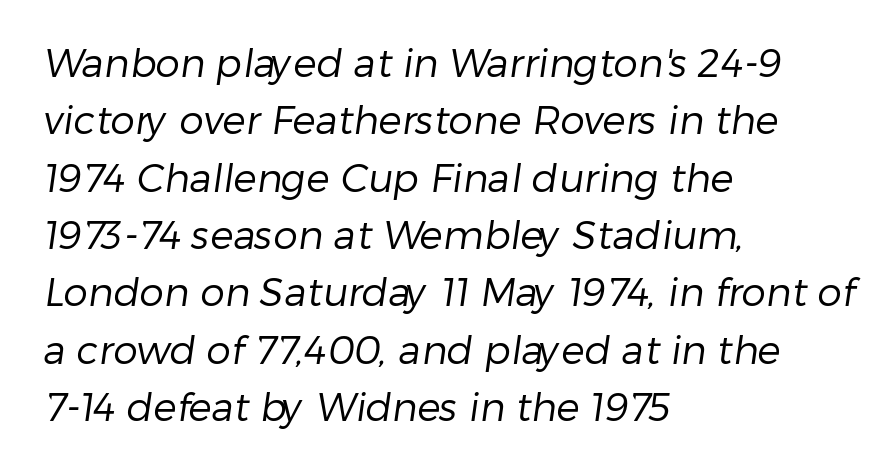
The image shows 39 px regular-weight sans-serif type; set left-aligned, normal line spacing (1.47x), normal letter spacing, not underlined; low stroke contrast and a medium x-height.
